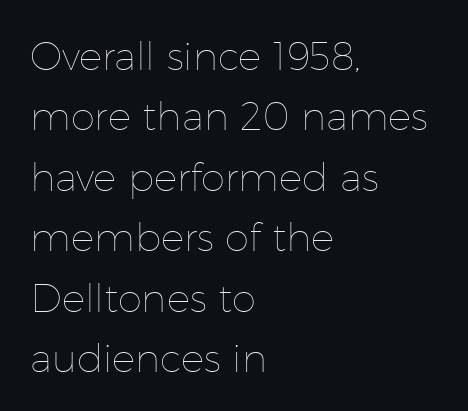
{"italic": "no", "bold": "no", "weight": "thin", "width": "normal", "stroke_contrast": "low", "x_height": "medium", "monospaced": "no", "underline": "no", "align": "left", "line_spacing": "normal", "line_spacing_ratio": 1.55, "letter_spacing": "normal", "letter_spacing_em": 0.0, "glyph_px": 39}
